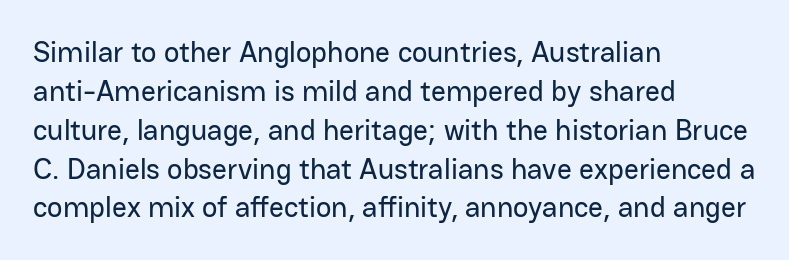
{"serif": "no", "italic": "no", "width": "normal", "stroke_contrast": "low", "x_height": "medium", "monospaced": "no", "underline": "no", "align": "left", "line_spacing": "normal", "line_spacing_ratio": 1.34, "letter_spacing": "normal", "letter_spacing_em": 0.0, "glyph_px": 29}
